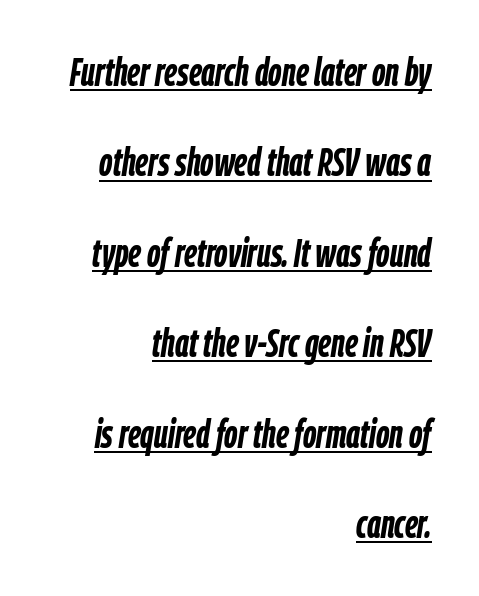
The image shows 39 px semibold, condensed type, italic (leaning right); set right-aligned, loose line spacing (2.32x), normal letter spacing, underlined; low stroke contrast and a medium x-height.
